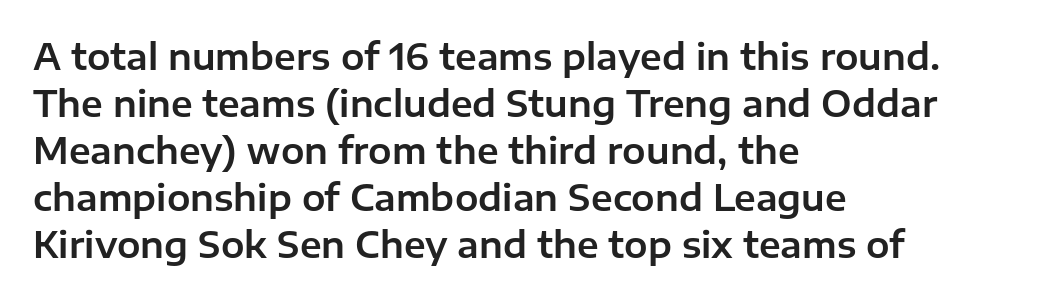
It's the straight-up-and-down kind of type. Where is the straight margin? On the left. Students, note that the glyphs here touch the page at normal intervals. This sample keeps an unexceptional amount of space between lines. Character widths vary here, with narrow letters taking less room than wide ones. The type family on display is of the sans-serif kind.
